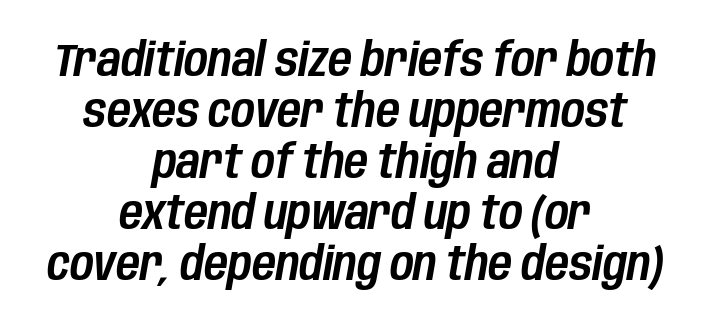
{"italic": "yes", "lean": "right", "slant_degrees": 10, "width": "condensed", "stroke_contrast": "low", "x_height": "large", "monospaced": "no", "underline": "no", "align": "center", "line_spacing": "tight", "line_spacing_ratio": 1.11, "letter_spacing": "normal", "letter_spacing_em": 0.0, "glyph_px": 46}
